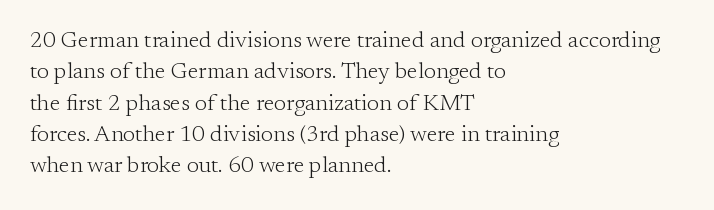
One glance says typical: line gaps are just what's usual. What stands out about the letter spacing? Nothing — it is the standard amount. This reads as an unemphasized weight, regular at the heaviest. The text block is weighted toward the left margin, trailing off unevenly rightward. Descender tails drop into unmarked territory. The specimen reads as upright at a glance.
